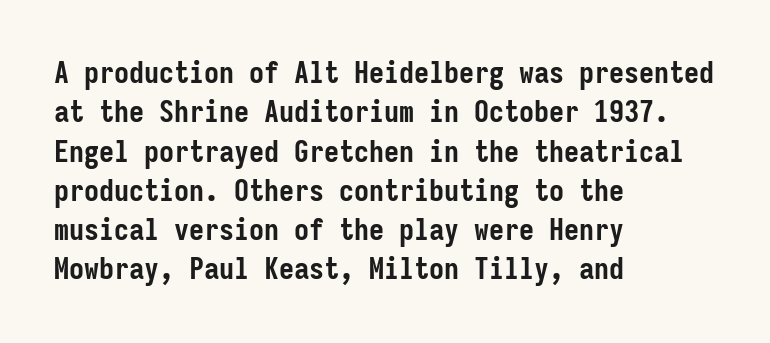
{"serif": "no", "italic": "no", "bold": "yes", "weight": "semibold", "width": "condensed", "stroke_contrast": "low", "x_height": "medium", "monospaced": "yes", "underline": "no", "align": "left", "line_spacing": "normal", "line_spacing_ratio": 1.31, "letter_spacing": "normal", "letter_spacing_em": 0.0, "glyph_px": 30}
